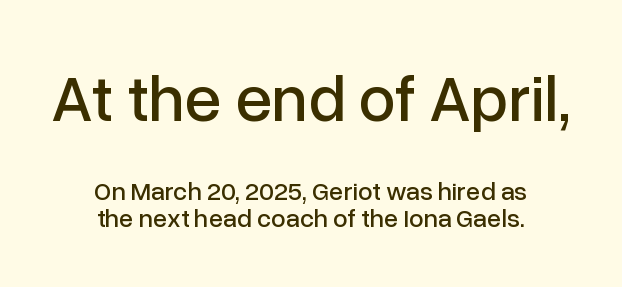
{"serif": "no", "italic": "no", "width": "normal", "stroke_contrast": "low", "x_height": "medium", "monospaced": "no", "underline": "no", "align": "center", "line_spacing": "tight", "line_spacing_ratio": 1.04, "letter_spacing": "normal", "letter_spacing_em": 0.0, "larger_block": "first", "size_ratio": 2.54, "glyph_px": 66}
